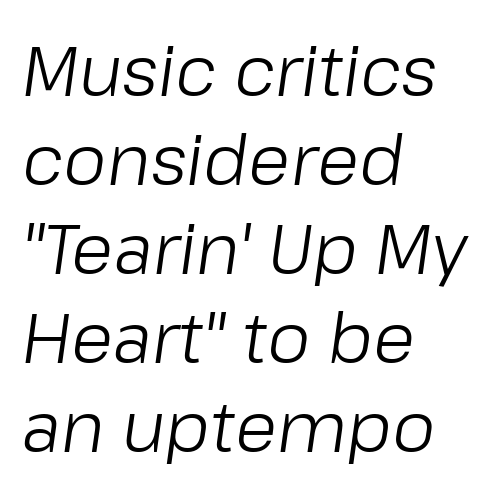
{"italic": "yes", "lean": "right", "slant_degrees": 8, "bold": "no", "weight": "light", "width": "normal", "stroke_contrast": "low", "x_height": "medium", "monospaced": "no", "underline": "no", "align": "left", "line_spacing": "normal", "line_spacing_ratio": 1.29, "letter_spacing": "normal", "letter_spacing_em": 0.0, "glyph_px": 69}
